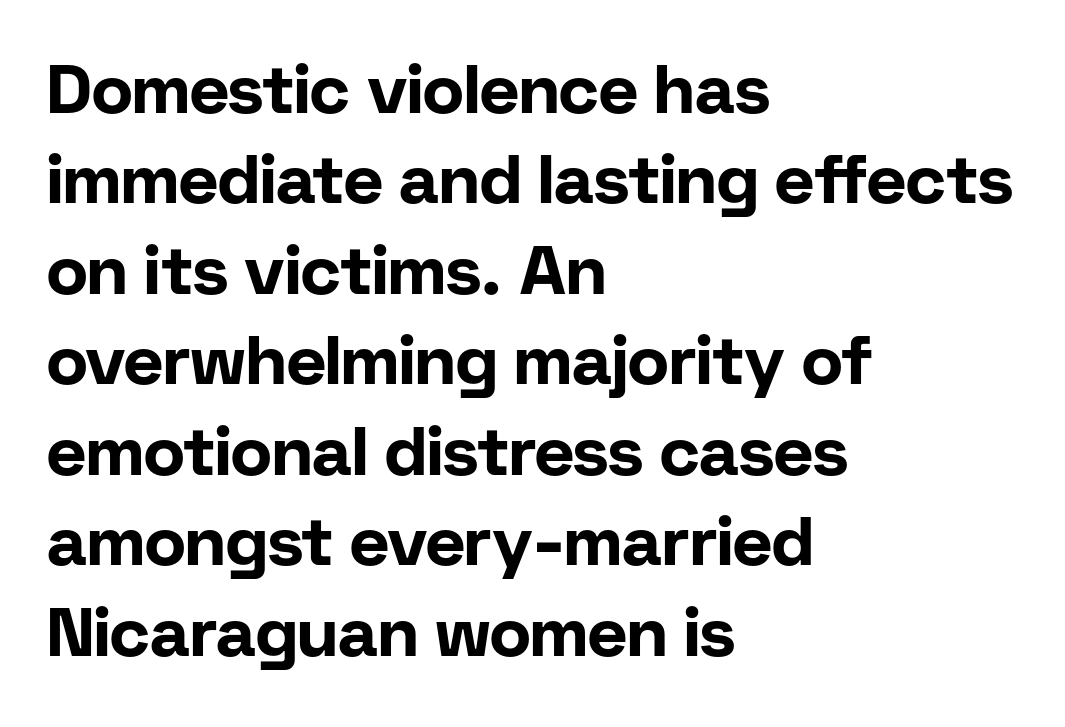
{"serif": "no", "italic": "no", "bold": "yes", "weight": "bold", "width": "normal", "stroke_contrast": "low", "x_height": "medium", "monospaced": "no", "underline": "no", "align": "left", "line_spacing": "normal", "line_spacing_ratio": 1.33, "letter_spacing": "normal", "letter_spacing_em": 0.0, "glyph_px": 68}
